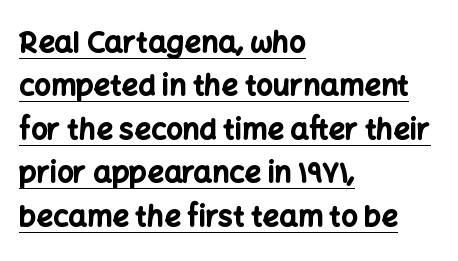
The image shows 29 px bold sans-serif type, upright; set left-aligned, normal line spacing (1.5x), normal letter spacing, underlined; low stroke contrast and a medium x-height.
